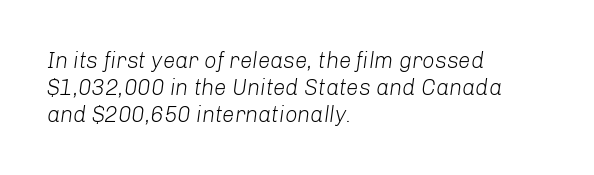
The image shows 22 px text type, italic (leaning right); set left-aligned, line spacing 1.22x, normal letter spacing, not underlined.
